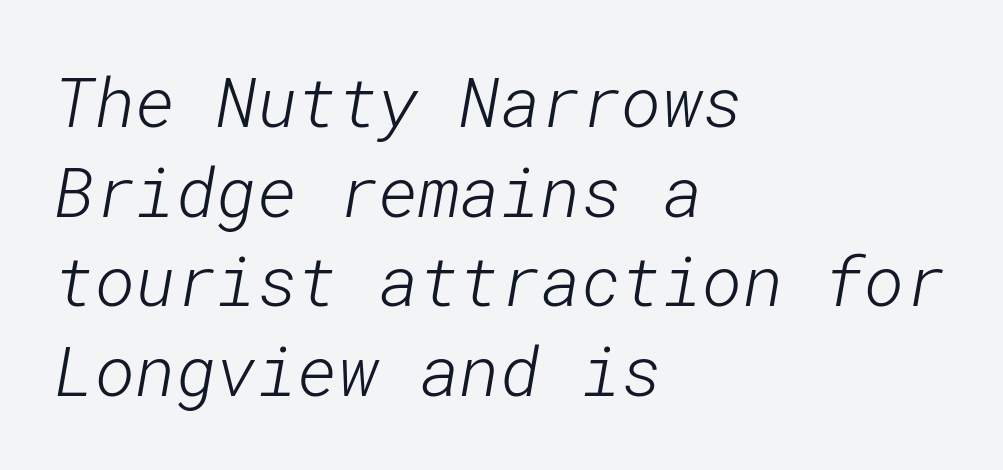
The image shows 69 px light sans-serif type; set left-aligned, normal line spacing (1.3x), normal letter spacing, not underlined; low stroke contrast and a medium x-height.
